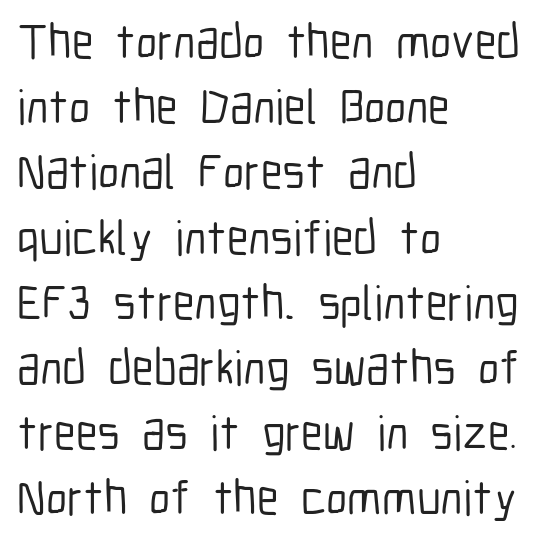
The image shows 49 px condensed sans-serif type, upright; set left-aligned, normal line spacing (1.33x), normal letter spacing, not underlined; low stroke contrast and a medium x-height.
